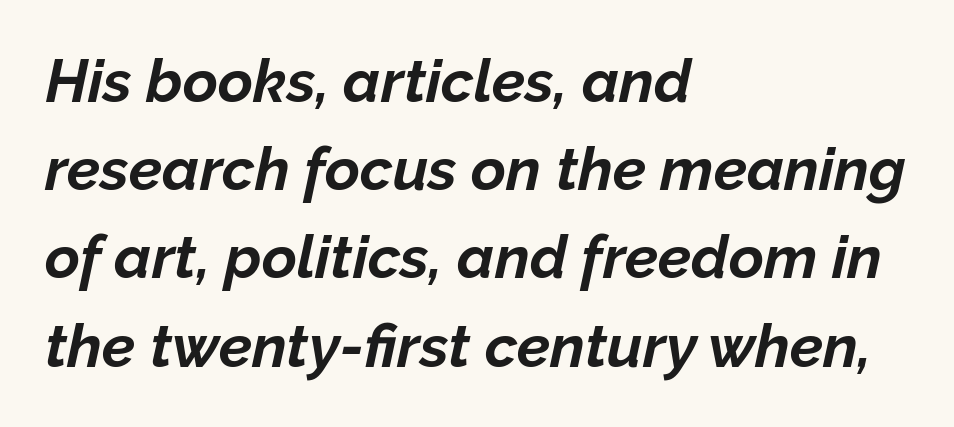
Q: Is the text bold? A: Yes.
Q: Is the text italic (slanted)? A: Yes, it leans right by about 12 degrees.
Q: Is the text underlined? A: No.
Q: How is the paragraph aligned? A: Left-aligned.
Q: Is the spacing between letters normal or unusually wide? A: Normal.
Q: Is the spacing between lines tight, normal or loose? A: Normal.
Q: Width (condensed, normal, or wide)? A: Normal.
Q: Stroke contrast? A: Low.
Q: x-height? A: Medium.
Q: Monospaced? A: No.
